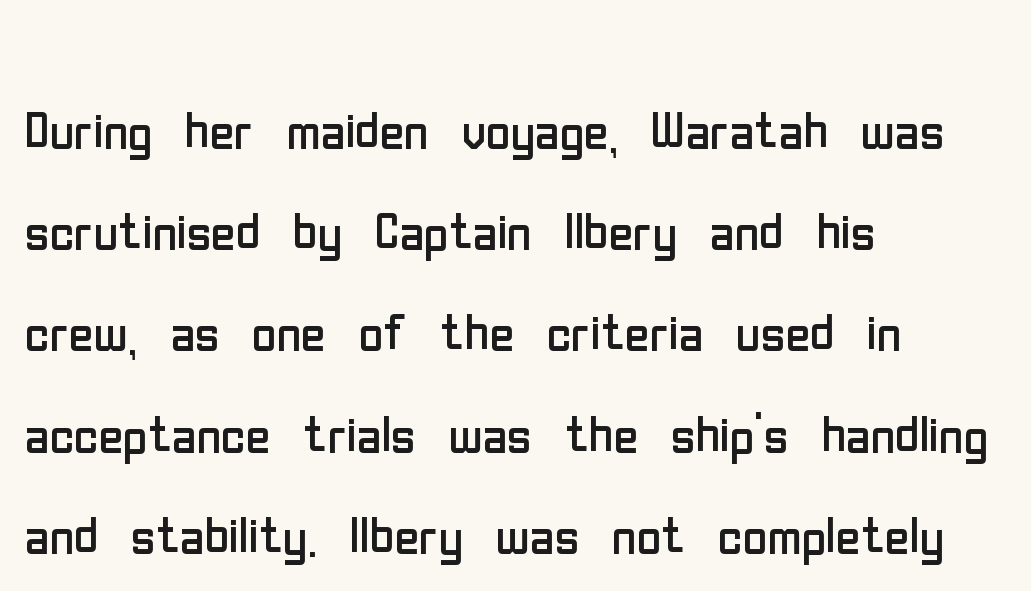
Tall strokes in this sample are plumb rather than angled. Glyph-to-glyph distance matches everyday printed text. These glyphs show unthickened strokes, regular width or finer. The compositor pushed each line to the left boundary.
